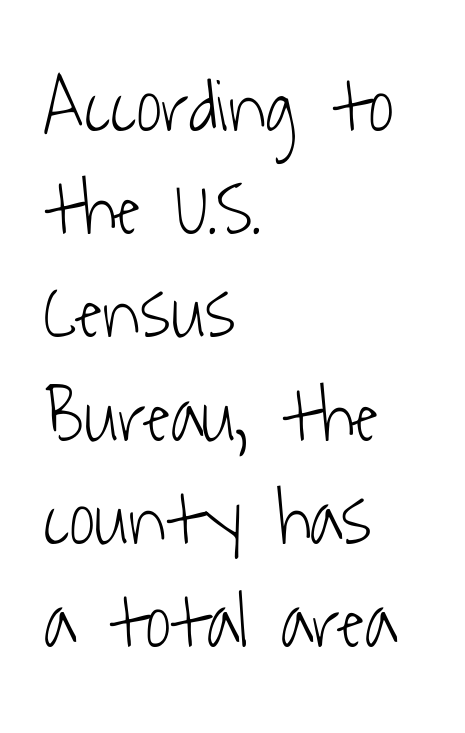
Q: Is the text bold? A: No.
Q: Is the typeface a serif or a sans-serif typeface? A: Sans-serif.
Q: Is the text underlined? A: No.
Q: How is the paragraph aligned? A: Left-aligned.
Q: Is the spacing between letters normal or unusually wide? A: Normal.
Q: Is the spacing between lines tight, normal or loose? A: Normal.
Q: Width (condensed, normal, or wide)? A: Condensed.
Q: Stroke contrast? A: Low.
Q: x-height? A: Medium.
Q: Monospaced? A: No.
